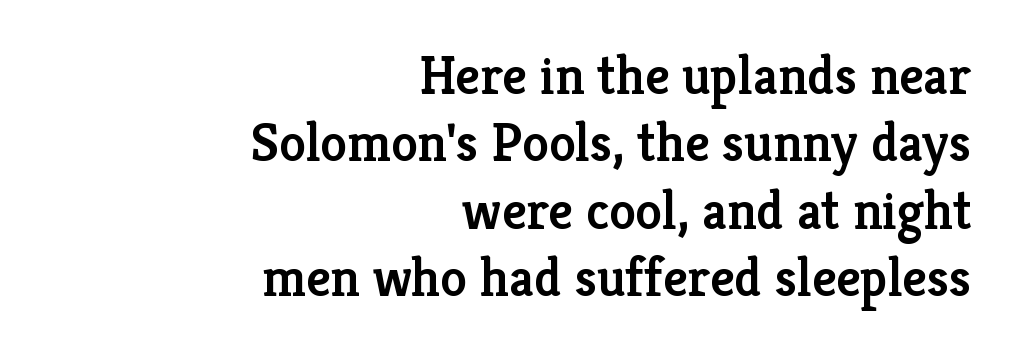
{"serif": "yes", "italic": "no", "bold": "semi", "weight": "semibold", "width": "normal", "stroke_contrast": "low", "x_height": "medium", "monospaced": "no", "underline": "no", "align": "right", "line_spacing": "normal", "line_spacing_ratio": 1.25, "letter_spacing": "normal", "letter_spacing_em": 0.0, "glyph_px": 54}
